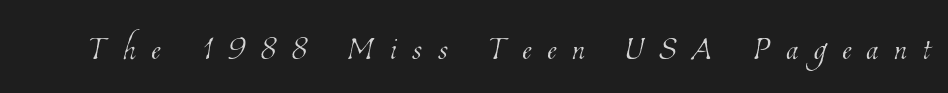
{"bold": "no", "weight": "thin", "width": "condensed", "stroke_contrast": "low", "x_height": "medium", "monospaced": "no", "underline": "no", "letter_spacing": "wide", "letter_spacing_em": 0.35, "glyph_px": 45}
